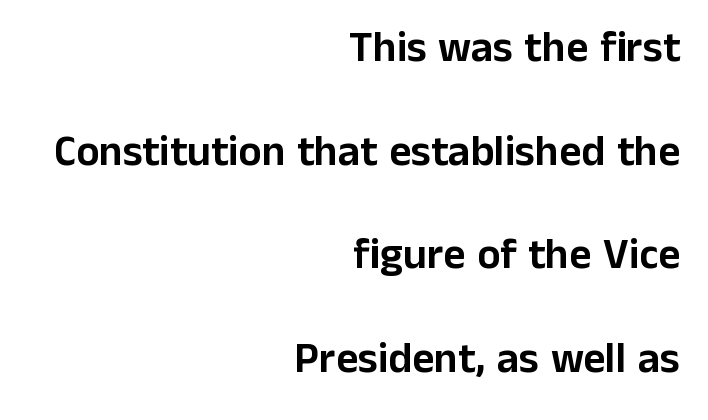
The image shows 43 px sans-serif type, upright; set right-aligned, loose line spacing (2.41x), normal letter spacing, not underlined; low stroke contrast and a medium x-height.
